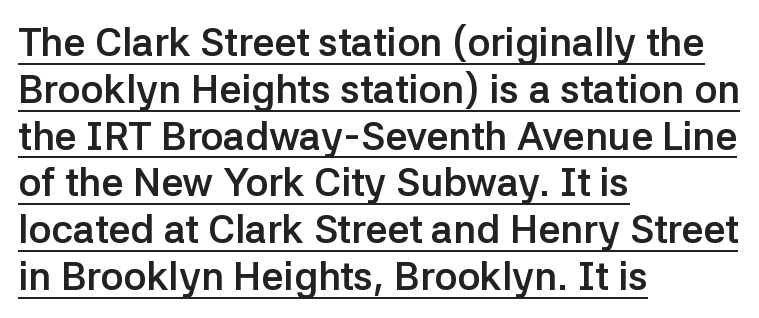
{"serif": "no", "italic": "no", "bold": "yes", "weight": "semibold", "width": "normal", "stroke_contrast": "low", "x_height": "medium", "monospaced": "no", "underline": "yes", "align": "left", "line_spacing_ratio": 1.2, "letter_spacing": "normal", "letter_spacing_em": 0.0, "glyph_px": 39}
